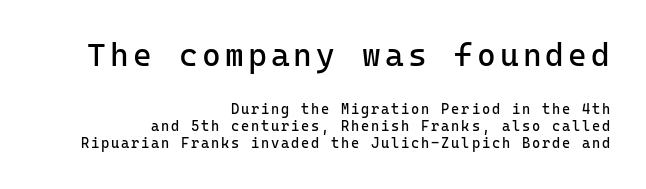
Nope, no serifs anywhere on these letters. Upright lettering throughout. Stems and bowls with no extra thickness — not bold. Lines of text with bare space underneath.
